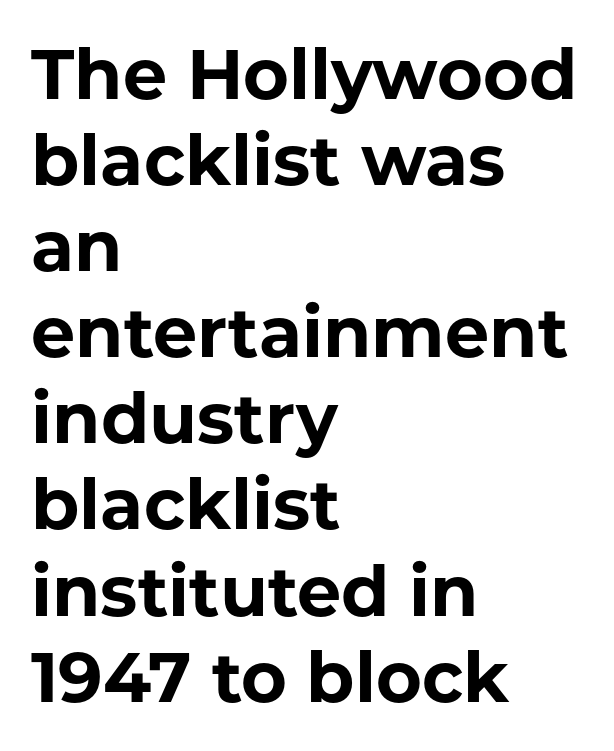
{"serif": "no", "italic": "no", "bold": "yes", "weight": "bold", "width": "normal", "stroke_contrast": "low", "x_height": "medium", "monospaced": "no", "underline": "no", "align": "left", "line_spacing_ratio": 1.23, "letter_spacing": "normal", "letter_spacing_em": 0.0, "glyph_px": 70}
